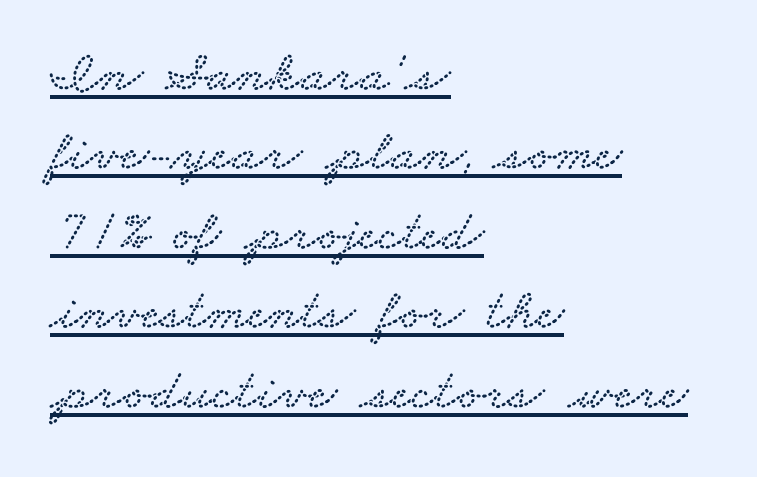
{"serif": "yes", "width": "wide", "stroke_contrast": "low", "x_height": "small", "monospaced": "no", "underline": "yes", "align": "left", "line_spacing": "normal", "line_spacing_ratio": 1.37, "letter_spacing": "normal", "letter_spacing_em": 0.0, "glyph_px": 58}
